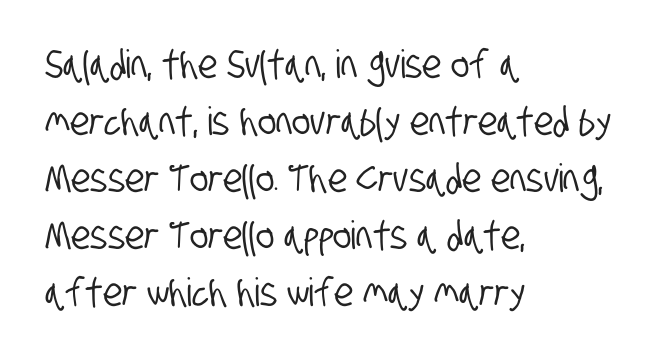
The image shows 39 px condensed sans-serif type; set left-aligned, normal line spacing (1.46x), normal letter spacing, not underlined; low stroke contrast and a large x-height.
